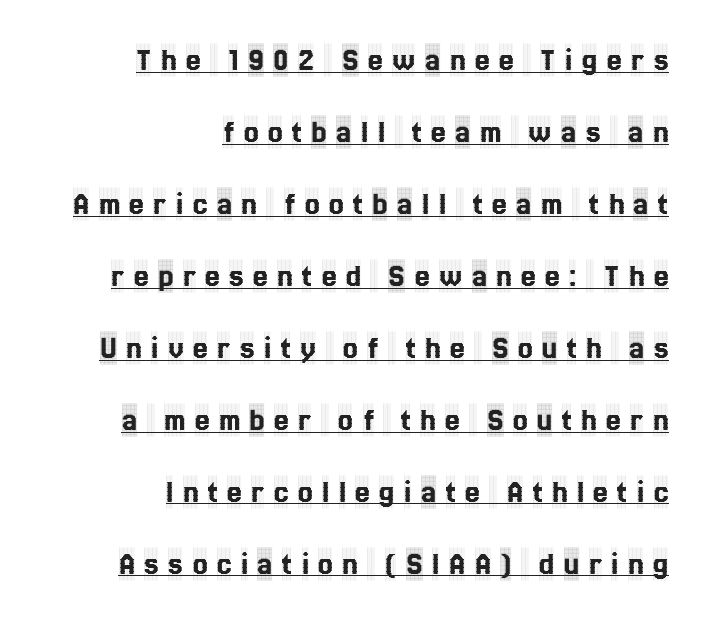
{"serif": "yes", "italic": "no", "width": "condensed", "x_height": "large", "monospaced": "no", "underline": "yes", "align": "right", "line_spacing": "loose", "line_spacing_ratio": 2.18, "letter_spacing": "wide", "letter_spacing_em": 0.29, "glyph_px": 33}
